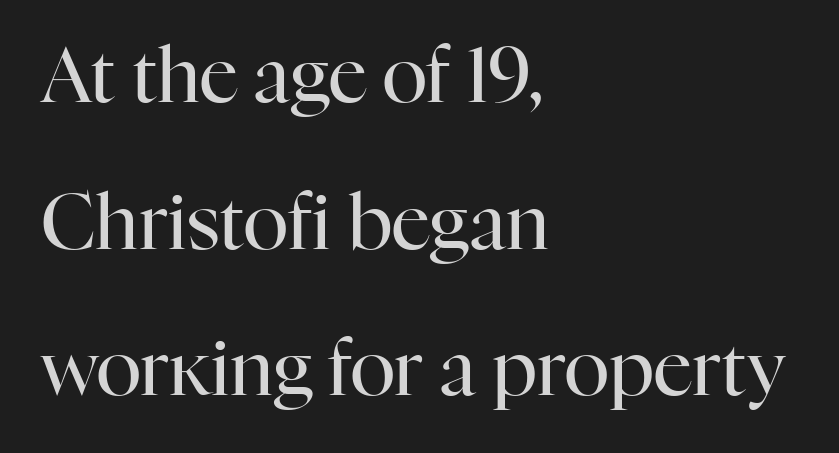
Q: Is the text bold? A: No.
Q: Is the text italic (slanted)? A: No, it is upright.
Q: Is the typeface a serif or a sans-serif typeface? A: Serif.
Q: Is the text underlined? A: No.
Q: How is the paragraph aligned? A: Left-aligned.
Q: Is the spacing between letters normal or unusually wide? A: Normal.
Q: Is the spacing between lines tight, normal or loose? A: Loose.
Q: Width (condensed, normal, or wide)? A: Normal.
Q: Stroke contrast? A: High.
Q: x-height? A: Medium.
Q: Monospaced? A: No.
